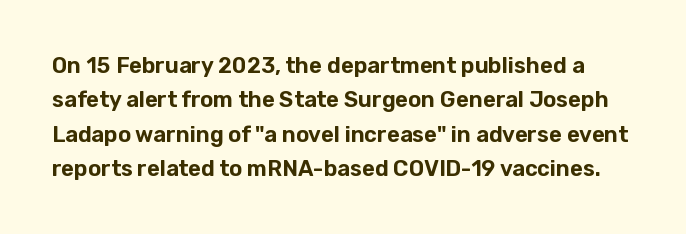
Q: Is the text italic (slanted)? A: No, it is upright.
Q: Is the text underlined? A: No.
Q: Is the spacing between letters normal or unusually wide? A: Normal.
Q: Is the spacing between lines tight, normal or loose? A: Normal.
